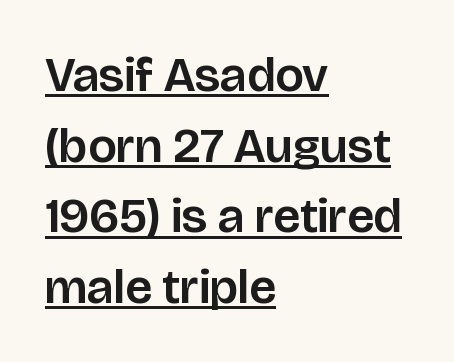
{"serif": "no", "italic": "no", "width": "normal", "stroke_contrast": "low", "x_height": "large", "monospaced": "no", "underline": "yes", "align": "left", "line_spacing": "normal", "line_spacing_ratio": 1.44, "letter_spacing": "normal", "letter_spacing_em": 0.0, "glyph_px": 49}
